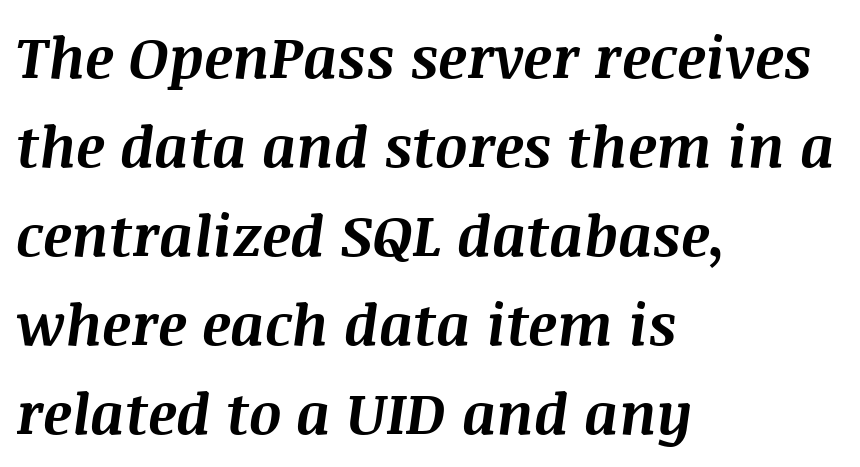
Q: Is the text bold? A: Yes.
Q: Is the text italic (slanted)? A: Yes, it leans right by about 8 degrees.
Q: Is the text underlined? A: No.
Q: How is the paragraph aligned? A: Left-aligned.
Q: Is the spacing between letters normal or unusually wide? A: Normal.
Q: Is the spacing between lines tight, normal or loose? A: Normal.
Q: Width (condensed, normal, or wide)? A: Normal.
Q: Stroke contrast? A: Medium.
Q: x-height? A: Large.
Q: Monospaced? A: No.
